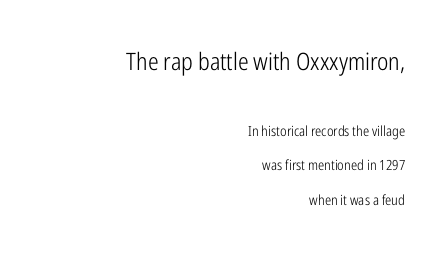
Short note: letters normally spaced. Teacher's note: observe the even right margin — that is flush-right alignment. The initial chunk of copy outweighs the following chunk in type size. Does the lettering tilt? It doesn't — this is upright.
